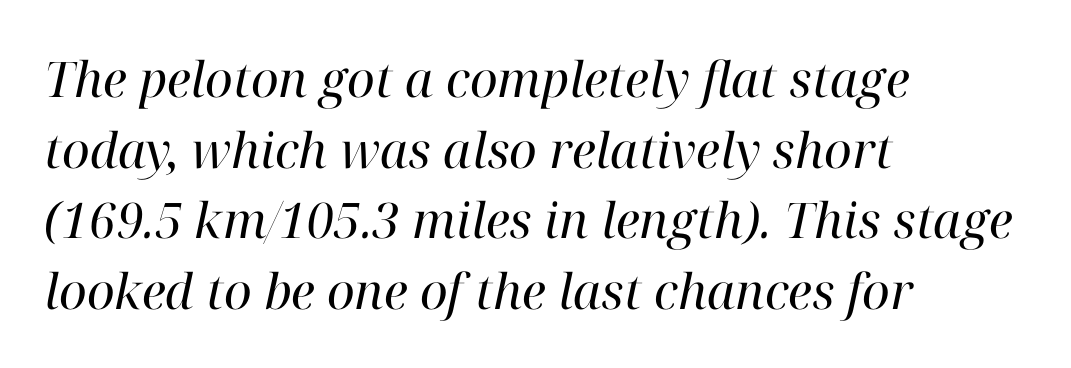
{"serif": "yes", "italic": "yes", "lean": "right", "slant_degrees": 12, "bold": "no", "weight": "regular", "width": "normal", "stroke_contrast": "high", "x_height": "medium", "monospaced": "no", "underline": "no", "align": "left", "line_spacing": "normal", "line_spacing_ratio": 1.44, "letter_spacing": "normal", "letter_spacing_em": 0.0, "glyph_px": 49}
